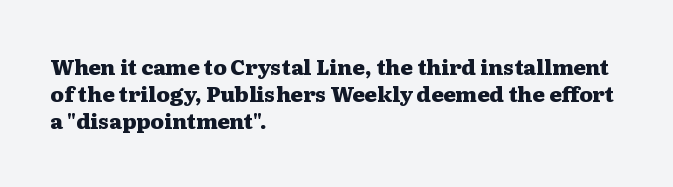
{"italic": "no", "bold": "yes", "underline": "no", "align": "left", "line_spacing": "normal", "line_spacing_ratio": 1.29, "letter_spacing": "normal", "letter_spacing_em": 0.0, "glyph_px": 21}
